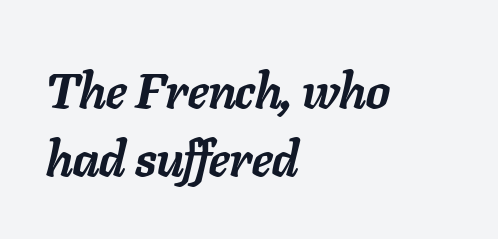
{"italic": "yes", "lean": "right", "slant_degrees": 11, "bold": "yes", "weight": "semibold", "width": "normal", "stroke_contrast": "low", "x_height": "medium", "monospaced": "no", "underline": "no", "align": "left", "line_spacing": "normal", "line_spacing_ratio": 1.37, "letter_spacing": "normal", "letter_spacing_em": 0.0, "glyph_px": 50}
